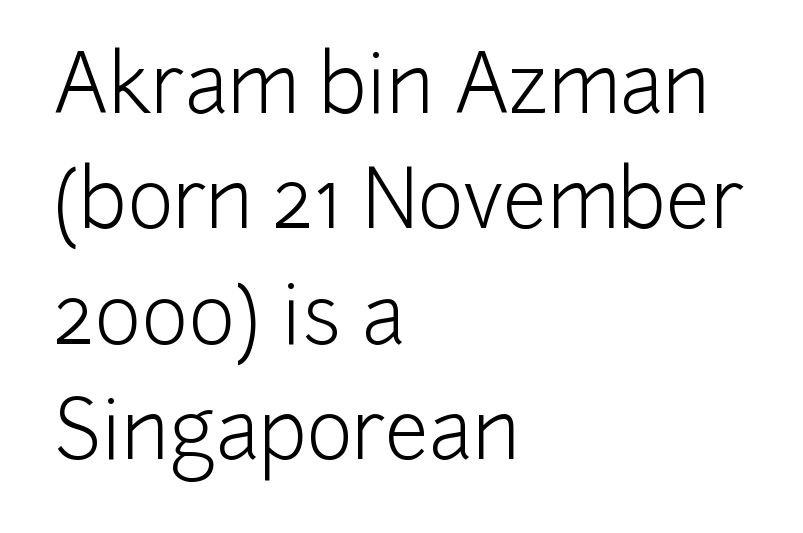
The image shows 79 px light sans-serif type, upright; set left-aligned, normal line spacing (1.46x), normal letter spacing, not underlined; low stroke contrast and a medium x-height.
